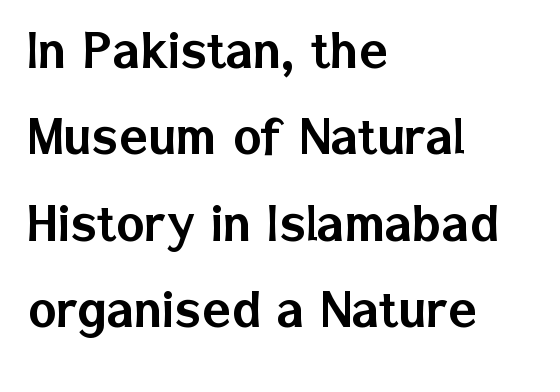
Think of a printed novel: that variable character pitch is what you see here. Nobody drew a line under any word here. Serif or sans? Sans — the stroke terminals are bare. The lines in this sample share a left origin and differ only in where they stop.
